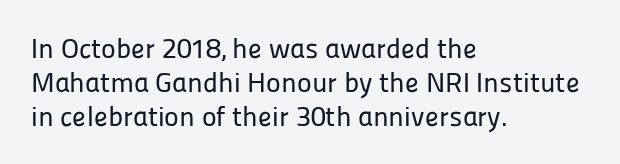
The image shows 28 px sans-serif type, upright; set left-aligned, line spacing 1.21x, normal letter spacing, not underlined; low stroke contrast and a medium x-height.
